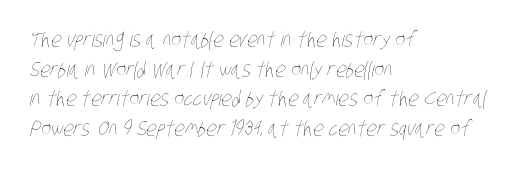
Q: Is the text bold? A: No.
Q: Is the text underlined? A: No.
Q: How is the paragraph aligned? A: Left-aligned.
Q: Is the spacing between letters normal or unusually wide? A: Normal.
Q: Is the spacing between lines tight, normal or loose? A: Normal.
